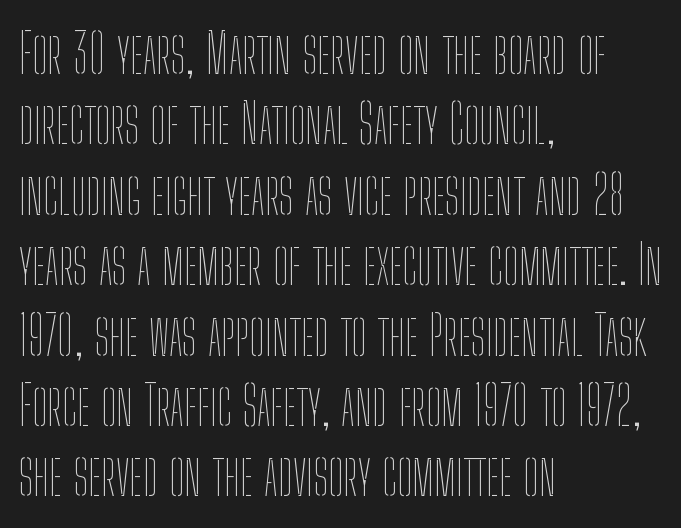
Every row of glyphs begins at an identical x-position on the left. The strokes carry an ordinary text weight at most. Posture: vertical. This sample has the flowing, uneven cadence of proportional lettering.
